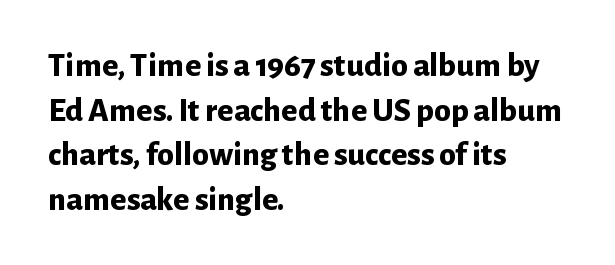
{"serif": "no", "italic": "no", "bold": "yes", "weight": "bold", "width": "normal", "stroke_contrast": "low", "x_height": "medium", "monospaced": "no", "underline": "no", "align": "left", "line_spacing": "normal", "line_spacing_ratio": 1.31, "letter_spacing": "normal", "letter_spacing_em": 0.0, "glyph_px": 34}
